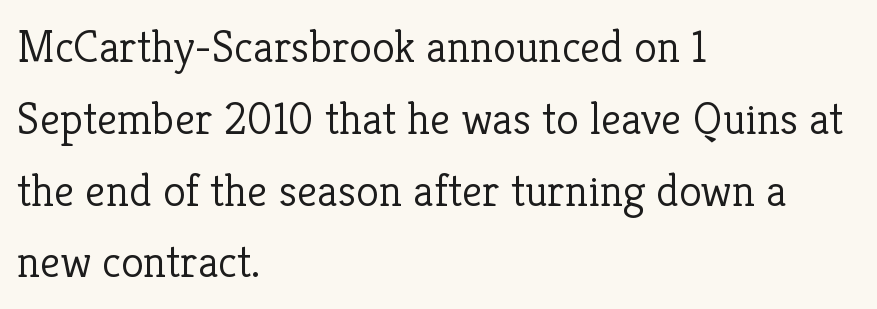
The image shows 46 px light serif type, upright; set left-aligned, normal line spacing (1.56x), normal letter spacing, not underlined; low stroke contrast and a medium x-height.
